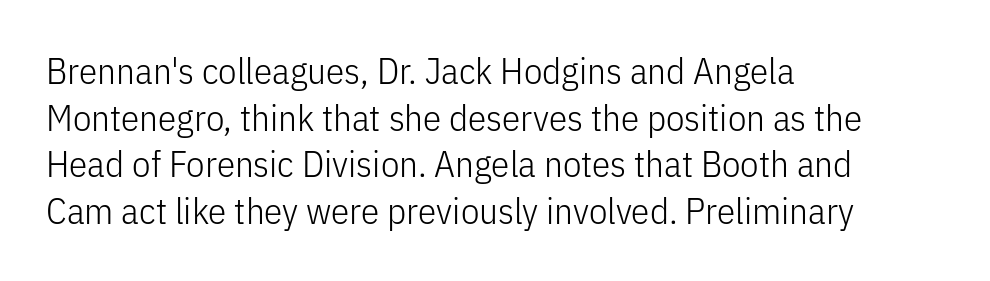
{"serif": "no", "italic": "no", "bold": "no", "weight": "light", "width": "condensed", "stroke_contrast": "low", "x_height": "medium", "monospaced": "no", "underline": "no", "align": "left", "line_spacing": "normal", "line_spacing_ratio": 1.26, "letter_spacing": "normal", "letter_spacing_em": 0.0, "glyph_px": 37}
